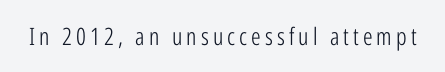
{"italic": "no", "bold": "no", "underline": "no", "glyph_px": 24}
